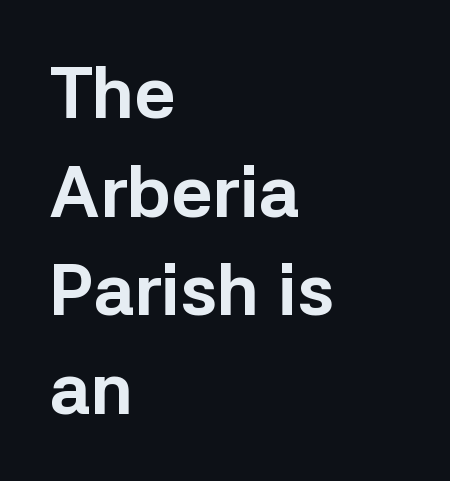
The image shows 72 px bold sans-serif type, upright; set left-aligned, normal line spacing (1.37x), normal letter spacing, not underlined; low stroke contrast and a medium x-height.
